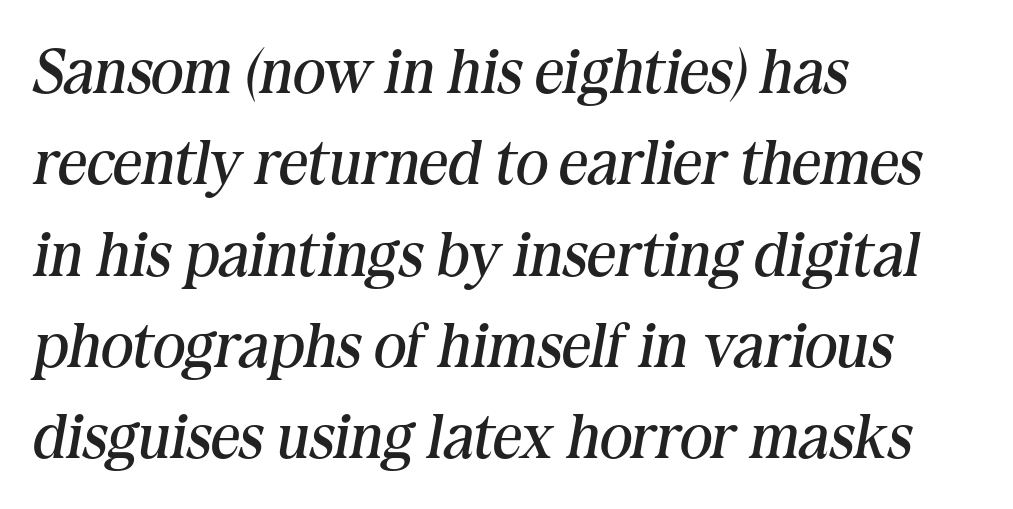
The image shows 63 px regular-weight serif type, italic (leaning right); set left-aligned, normal line spacing (1.45x), normal letter spacing, not underlined; medium stroke contrast and a medium x-height.
